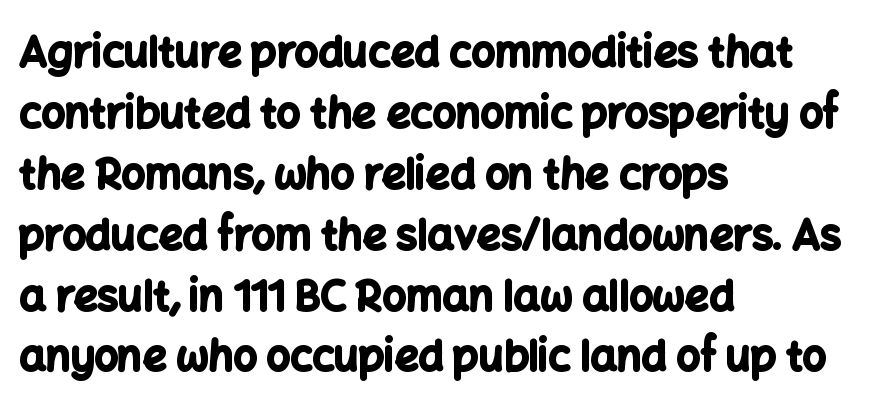
Vertical strokes here are truly vertical. These lines sit exactly where default settings would place them. Notice how the passage keeps a crisp vertical edge on the left only. Nothing unusual about the tracking: characters are spaced as the font intends. The characters display no serif detailing; their extremities are plain. Descenders are the only things crossing below the line.
